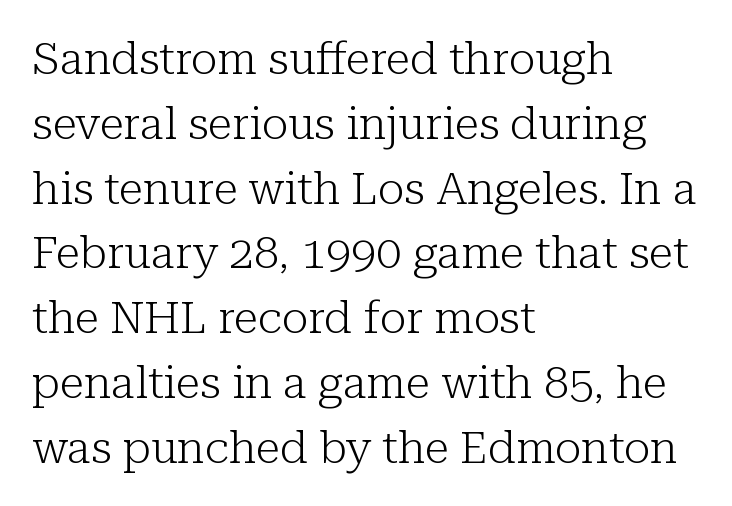
Students, observe: this is what conventionally led text looks like. Each letter keeps its own natural width here, so spacing adapts to shape. Unbolded letterforms with no extra heft. A roman cut, with each character standing at attention. Unmarked baselines from the first word to the last. The line texture is even and compact thanks to regular tracking.
